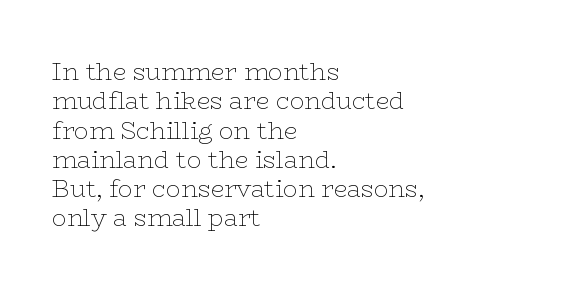
Notice how the stems are strictly vertical — no italics here. Standard letterfit; no display-style spreading of the glyphs. The space beneath each line is pristine and unruled. Counters stay open thanks to moderate or lighter strokes. A classic flush-left, rag-right setting is used for this passage.
